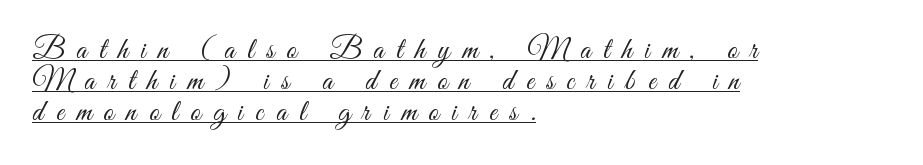
The face used here is a sans, in the tradition of grotesques and geometrics. No chunkiness to these letters — they're not bold. The lines are quadded left. How would I describe the line gaps? Narrow and economical.
